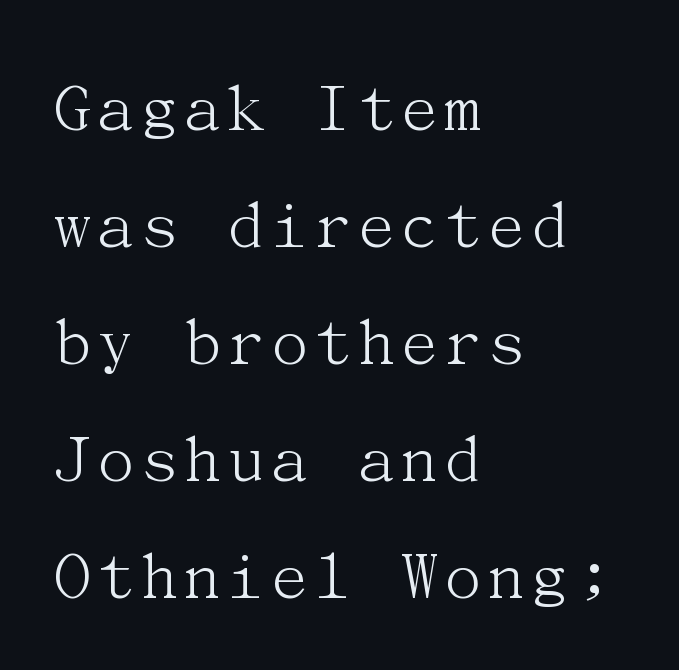
The image shows 74 px light serif type, upright; set left-aligned, normal line spacing (1.58x), normal letter spacing, not underlined; medium stroke contrast and a medium x-height.
